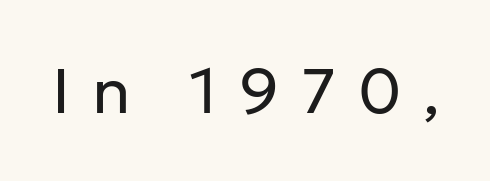
Only glyphs here, with clear space below each row. Look at the bottom of the vertical strokes: they stop flat, with no serifs. Here the designer chose a conventional face with non-uniform glyph widths. Is the stroke heavy? The answer is a plain regular-or-lighter.
